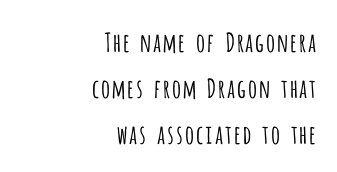
{"italic": "no", "bold": "no", "underline": "no", "align": "right", "line_spacing_ratio": 1.77, "letter_spacing": "normal", "letter_spacing_em": 0.0, "glyph_px": 26}
